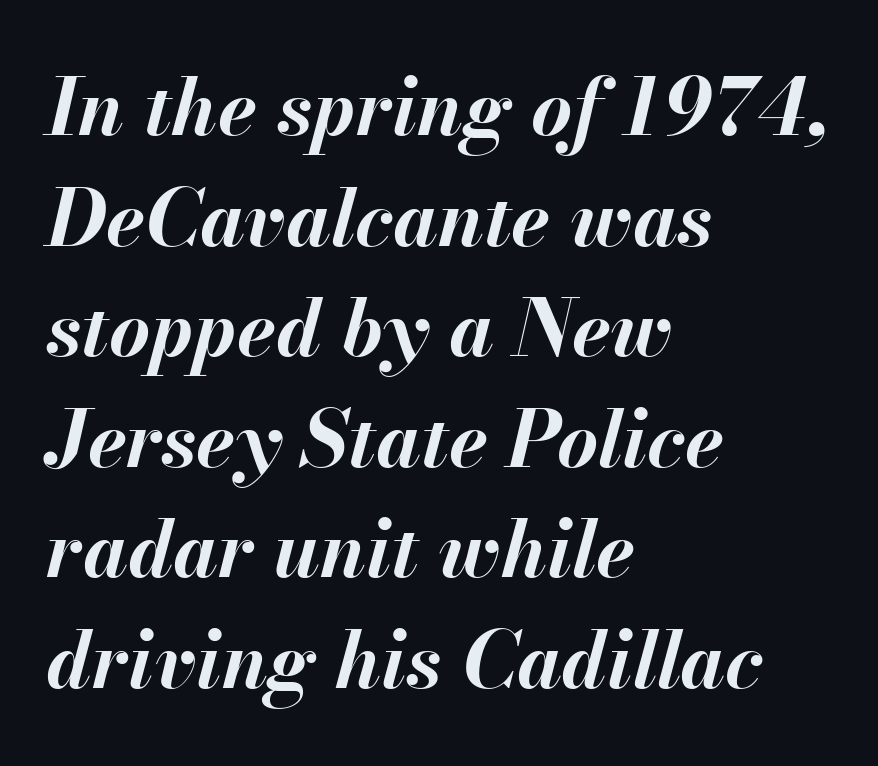
Q: Is the text bold? A: Yes.
Q: Is the text italic (slanted)? A: Yes, it leans right by about 13 degrees.
Q: Is the text underlined? A: No.
Q: How is the paragraph aligned? A: Left-aligned.
Q: Is the spacing between letters normal or unusually wide? A: Normal.
Q: Is the spacing between lines tight, normal or loose? A: Normal.
Q: Width (condensed, normal, or wide)? A: Normal.
Q: Stroke contrast? A: Medium.
Q: x-height? A: Small.
Q: Monospaced? A: No.
